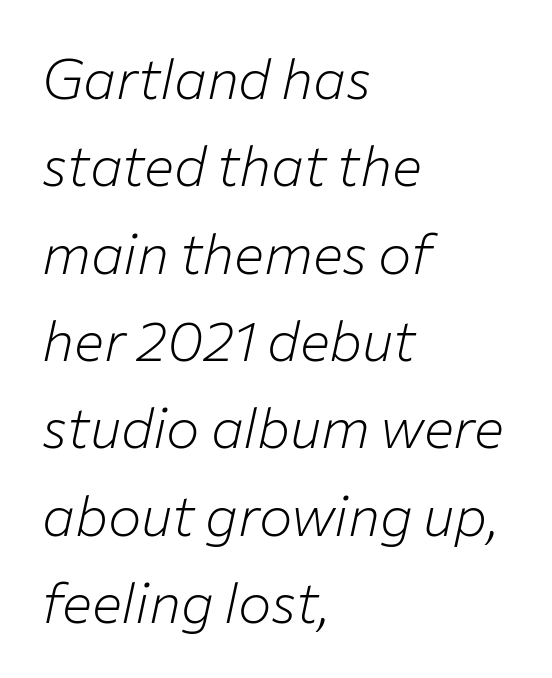
The image shows 56 px light type, italic (leaning right); set left-aligned, normal line spacing (1.56x), normal letter spacing, not underlined; low stroke contrast and a medium x-height.
